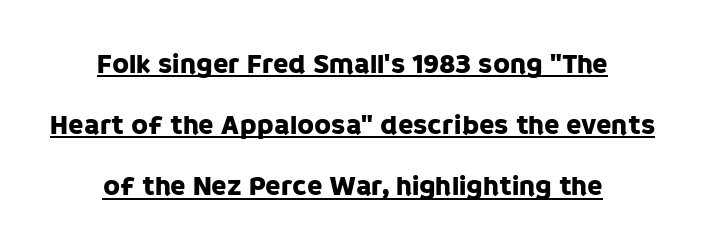
{"serif": "no", "italic": "no", "width": "normal", "stroke_contrast": "low", "x_height": "large", "monospaced": "no", "underline": "yes", "align": "center", "line_spacing": "loose", "line_spacing_ratio": 2.18, "letter_spacing": "normal", "letter_spacing_em": 0.0, "glyph_px": 28}
